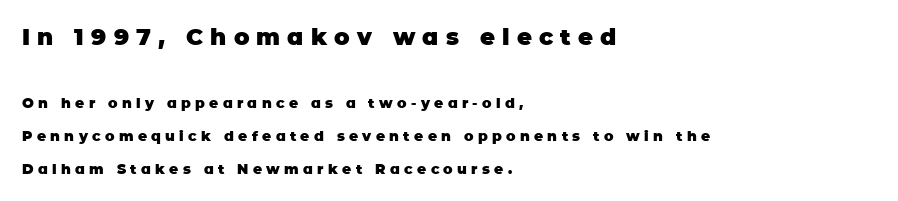
The passage shown begins with its larger block and ends with its smaller one. Posture: vertical. Line starts are locked; line ends wander. Here the glyphs are tracked loosely, breaking word shapes into spaced letters. Descender tails drop into unmarked territory.
